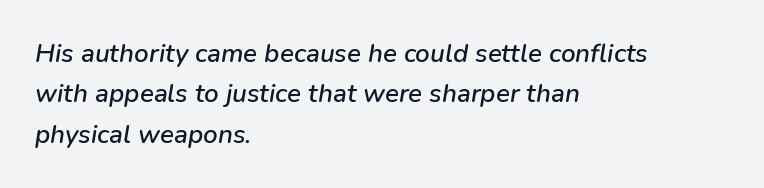
What stands out about the letter spacing? Nothing — it is the standard amount. Quick note: interline space is typical. Descenders are the only things crossing below the line. This sample uses an oblique cut, with every glyph tilted off the vertical. Casual observation: everything's shoved over to the left.
